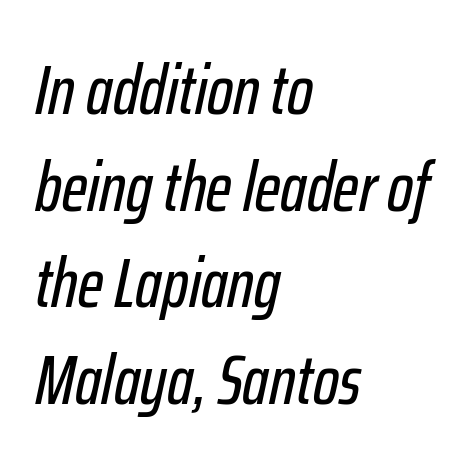
The image shows 69 px condensed type, italic (leaning right); set left-aligned, normal line spacing (1.4x), normal letter spacing, not underlined; low stroke contrast and a medium x-height.
